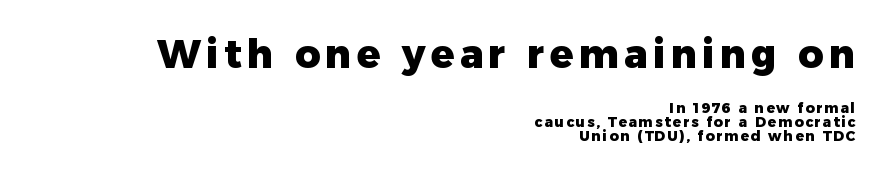
The image shows 39 px heavy sans-serif type, upright; set right-aligned, tight line spacing (0.98x), not underlined; the first (top) block is 2.79x larger; low stroke contrast and a medium x-height.
